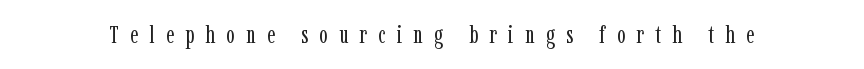
The image shows 25 px text type, upright; set unusually wide letter spacing (+0.45 em), not underlined.
